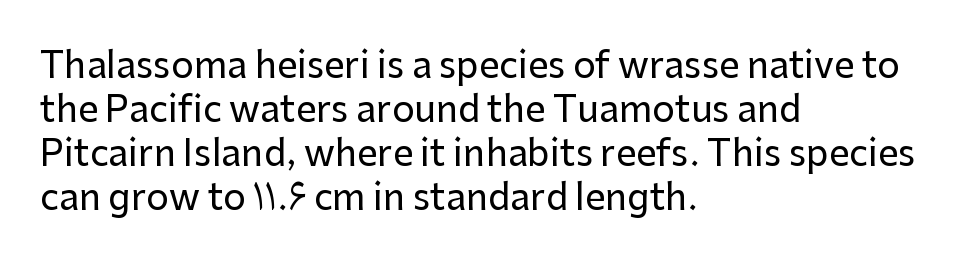
Serifs: no, the terminals of the letterforms are clean. Each letter keeps its own natural width here, so spacing adapts to shape. Check under the words: just untouched page. The setting favours the left margin, as ordinary paragraphs usually do.
